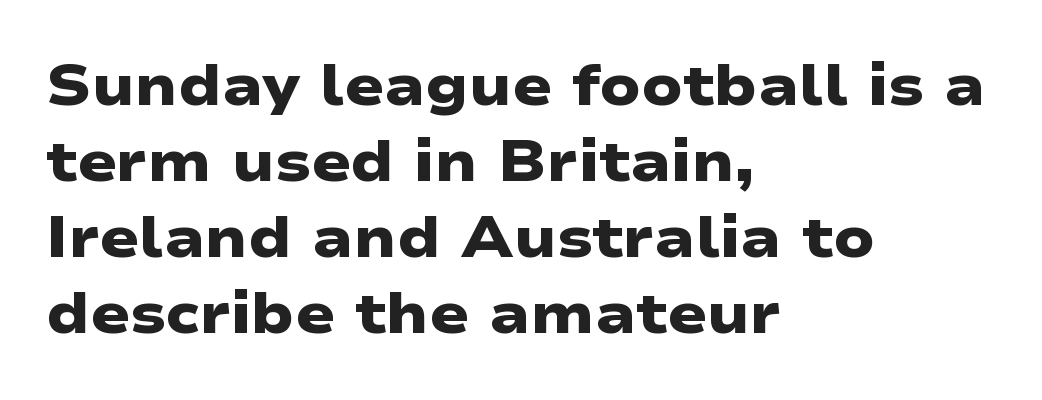
Strong, thick strokes mark this as bold type. This rendering employs a face without finishing strokes, i.e., a sans-serif. Leading: standard. Left-aligned paragraph, ragged on the right. Looks like regular typesetting: each glyph gets only the width it needs. Lines of text with bare space underneath.
